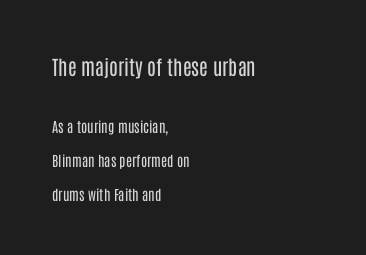
{"italic": "no", "bold": "no", "underline": "no", "align": "left", "line_spacing": "loose", "line_spacing_ratio": 2.41, "letter_spacing": "normal", "letter_spacing_em": 0.0, "larger_block": "first", "size_ratio": 1.43, "glyph_px": 20}
